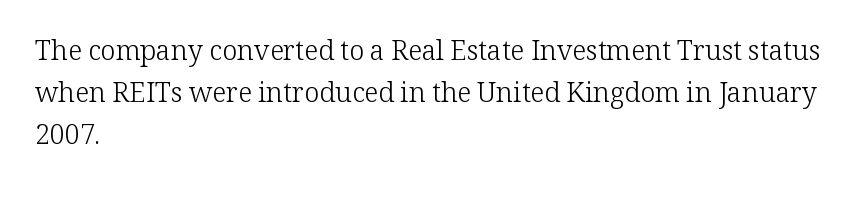
Each new line begins a customary step beneath the previous one. The passage shown is not underscored anywhere. Weight: not bold — regular or lighter. Nope, not italic — everything's standing straight. A classic flush-left, rag-right setting is used for this passage.
